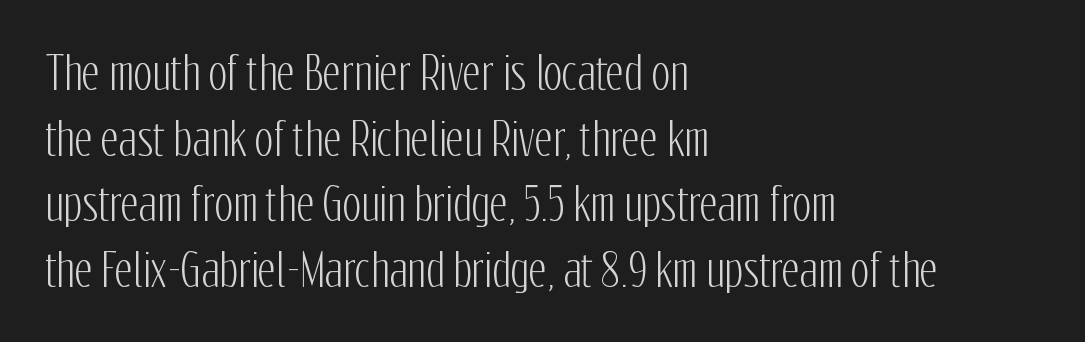
Q: Is the text italic (slanted)? A: No, it is upright.
Q: Is the typeface a serif or a sans-serif typeface? A: Sans-serif.
Q: Is the text underlined? A: No.
Q: How is the paragraph aligned? A: Left-aligned.
Q: Is the spacing between letters normal or unusually wide? A: Normal.
Q: Is the spacing between lines tight, normal or loose? A: Normal.
Q: Width (condensed, normal, or wide)? A: Condensed.
Q: Stroke contrast? A: Low.
Q: x-height? A: Medium.
Q: Monospaced? A: No.
